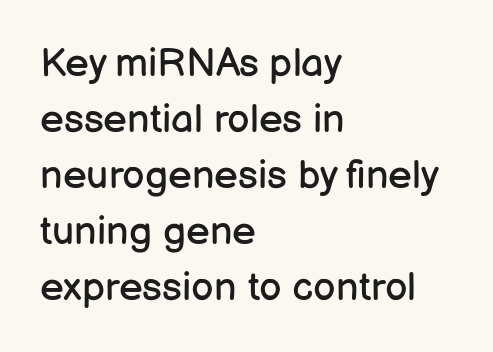
{"serif": "no", "italic": "no", "bold": "no", "weight": "regular", "width": "normal", "stroke_contrast": "low", "x_height": "medium", "monospaced": "no", "underline": "no", "align": "left", "line_spacing": "normal", "line_spacing_ratio": 1.4, "letter_spacing": "normal", "letter_spacing_em": 0.0, "glyph_px": 40}
